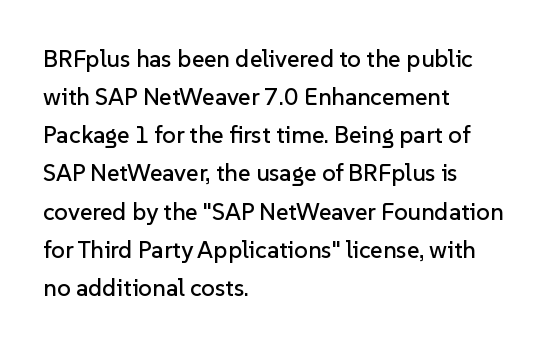
A normal amount of white space separates one row of letters from the next. In terms of letterspacing, this is plain default setting. Quick note: not italic, upright. Only glyphs here, with clear space below each row. Horizontally, the lines are justified to the leading edge only.
